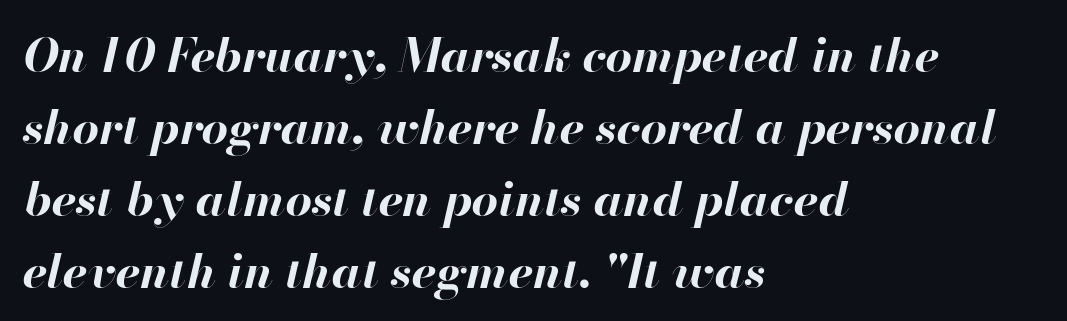
What weight is shown? A full bold with thick strokes. You could not count columns in this text — the font is proportionally spaced. Each line starts at the same left margin while the right side varies. Does extra space separate the letters? No, they use regular spacing. Notice how the stems are inclined rather than vertical — that's the hallmark of italics. The designer left line spacing at the default.
